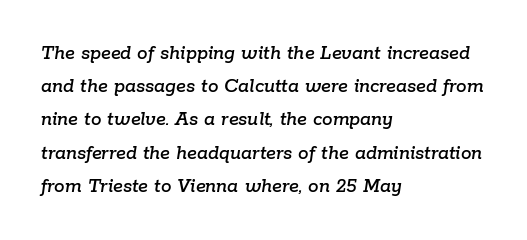
Line starts are locked; line ends wander. Descender tails drop into unmarked territory. This sample uses plain, unmodified letter spacing. Vertically, the passage feels balanced, rows spaced as you'd expect. Does the lettering tilt? It does — this is italic.
